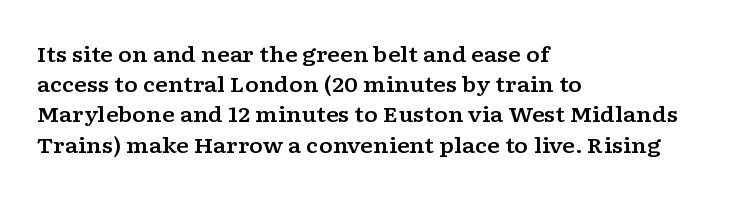
Q: Is the text italic (slanted)? A: No, it is upright.
Q: Is the text underlined? A: No.
Q: How is the paragraph aligned? A: Left-aligned.
Q: Is the spacing between letters normal or unusually wide? A: Normal.
Q: Is the spacing between lines tight, normal or loose? A: Normal.
